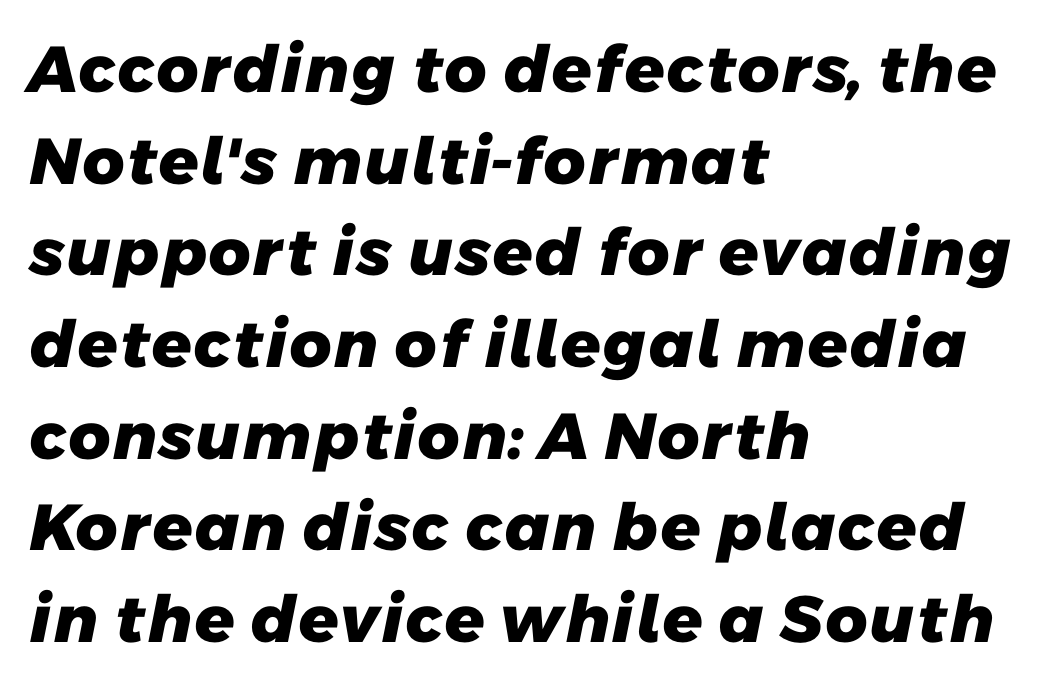
Q: Is the text bold? A: Yes.
Q: Is the typeface a serif or a sans-serif typeface? A: Sans-serif.
Q: Is the text underlined? A: No.
Q: How is the paragraph aligned? A: Left-aligned.
Q: Is the spacing between letters normal or unusually wide? A: Normal.
Q: Is the spacing between lines tight, normal or loose? A: Normal.
Q: Width (condensed, normal, or wide)? A: Normal.
Q: Stroke contrast? A: Low.
Q: x-height? A: Medium.
Q: Monospaced? A: No.
